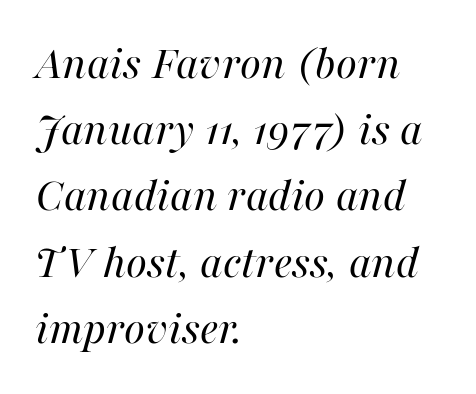
Q: Is the text bold? A: No.
Q: Is the text italic (slanted)? A: Yes, it leans right by about 16 degrees.
Q: Is the text underlined? A: No.
Q: How is the paragraph aligned? A: Left-aligned.
Q: Is the spacing between letters normal or unusually wide? A: Normal.
Q: Is the spacing between lines tight, normal or loose? A: Normal.
Q: Width (condensed, normal, or wide)? A: Normal.
Q: Stroke contrast? A: High.
Q: x-height? A: Medium.
Q: Monospaced? A: No.
